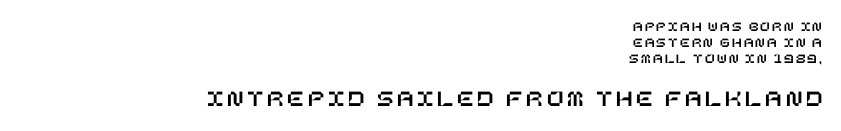
The image shows 24 px text type, upright; set right-aligned, tight line spacing (1.15x), not underlined; the second (bottom) block is 1.71x larger.
